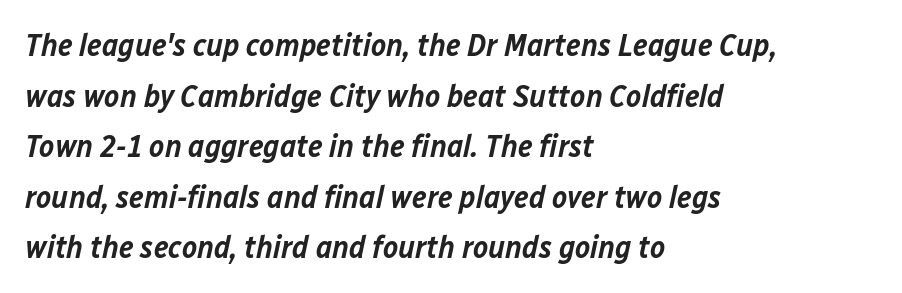
Do the characters align in a grid? No, the font is proportional. The rendering uses a semibold face; strokes are thickened but not to full bold. The leading is moderate, giving the passage an even texture. Is the letter spacing exaggerated? No — it looks like the ordinary default. The rendering anchors every line to the left-hand side. There's an unmistakable incline to the writing here.
